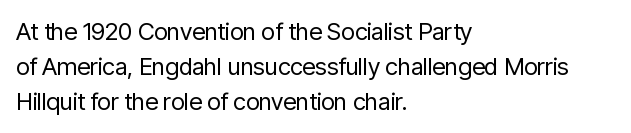
No word sits above an underline. This is the regular roman posture of the typeface. The lines in this sample share a left origin and differ only in where they stop. Successive baselines arrive at the customary interval.
